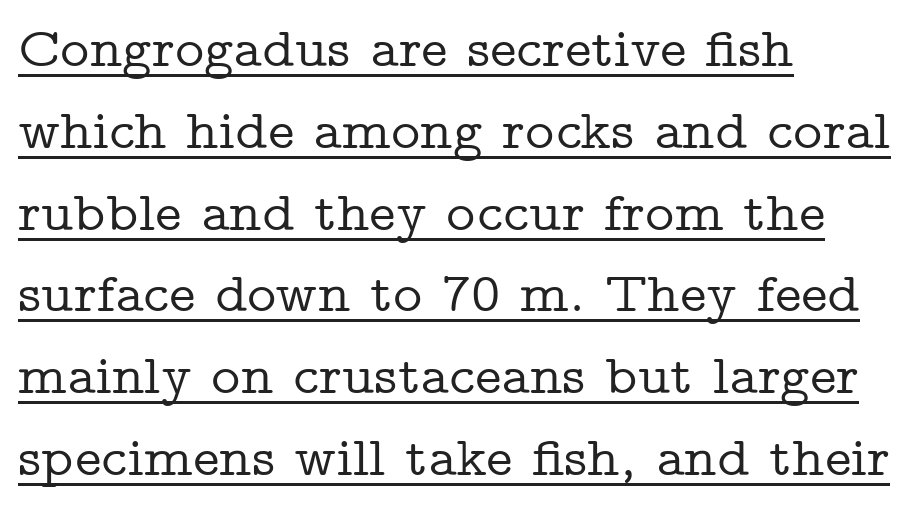
The image shows 56 px wide serif type, upright; set left-aligned, normal line spacing (1.46x), normal letter spacing, underlined; low stroke contrast and a medium x-height.
